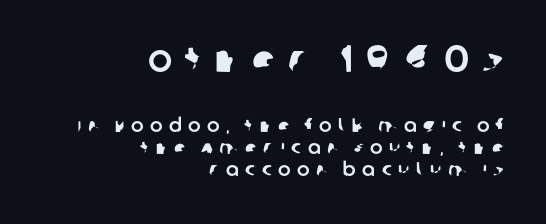
{"serif": "no", "width": "normal", "stroke_contrast": "low", "x_height": "large", "monospaced": "no", "underline": "no", "align": "right", "line_spacing_ratio": 1.17, "letter_spacing": "wide", "letter_spacing_em": 0.34, "larger_block": "first", "size_ratio": 2.0, "glyph_px": 38}
